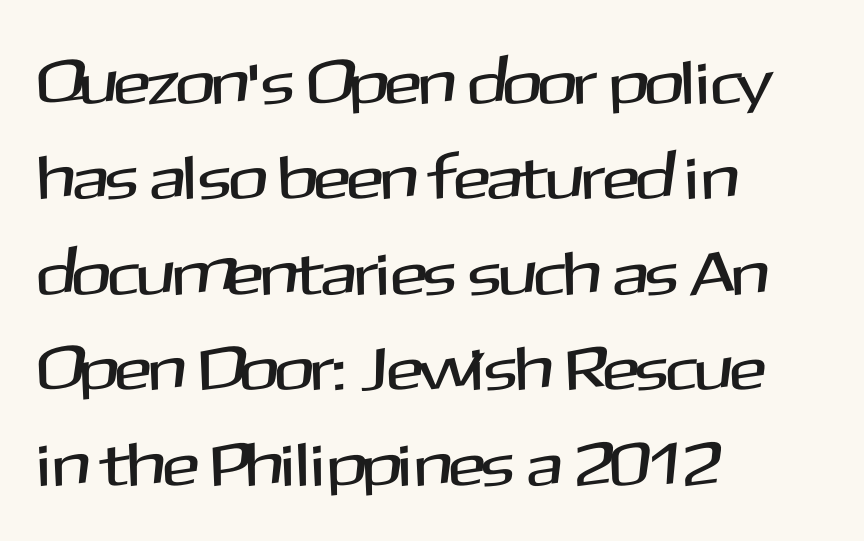
The image shows 62 px sans-serif type, upright; set left-aligned, normal line spacing (1.54x), normal letter spacing, not underlined; medium stroke contrast and a medium x-height.
